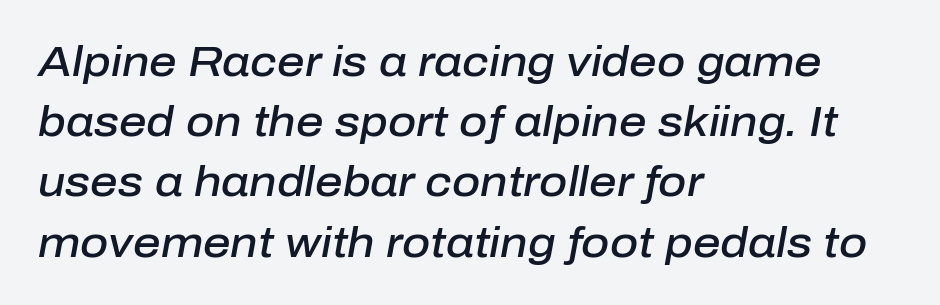
The text block is weighted toward the left margin, trailing off unevenly rightward. Here the designer chose a conventional face with non-uniform glyph widths. A typesetter would call this leading conventional body-copy spacing. Descenders are the only things crossing below the line. Typographic density is moderately raised because the face is semibold. These lines were composed using italics.
